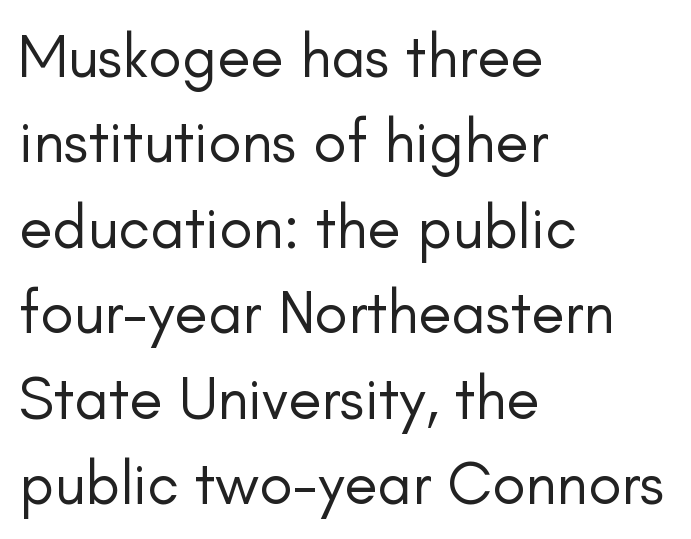
{"serif": "no", "italic": "no", "bold": "no", "weight": "regular", "width": "normal", "stroke_contrast": "low", "x_height": "small", "monospaced": "no", "underline": "no", "align": "left", "line_spacing": "normal", "line_spacing_ratio": 1.4, "letter_spacing": "normal", "letter_spacing_em": 0.0, "glyph_px": 61}
